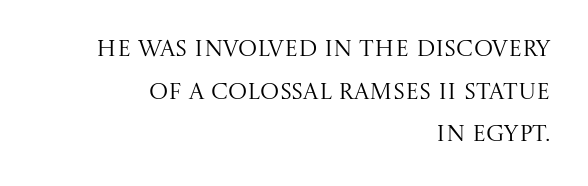
The image shows 23 px text type, upright; set right-aligned, line spacing 1.85x, normal letter spacing, not underlined.
